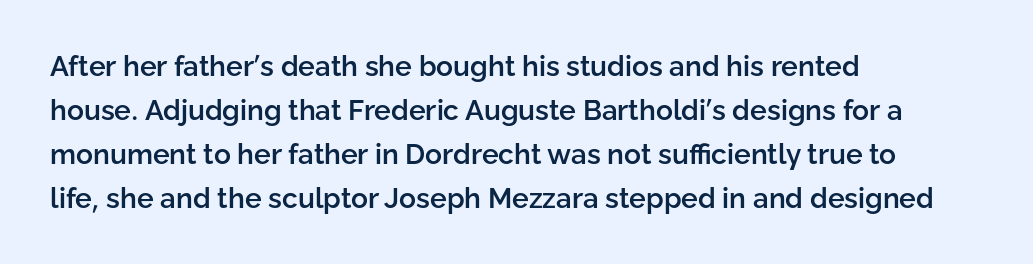
The image shows 28 px semibold sans-serif type, upright; set left-aligned, normal line spacing (1.57x), normal letter spacing, not underlined; low stroke contrast and a medium x-height.
